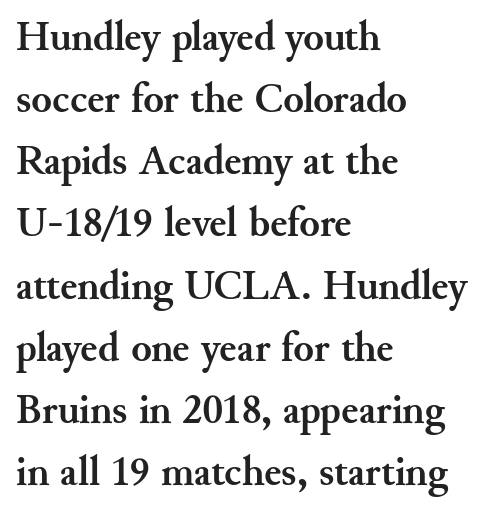
The image shows 42 px semibold serif type, upright; set left-aligned, normal line spacing (1.48x), normal letter spacing, not underlined; medium stroke contrast and a small x-height.
